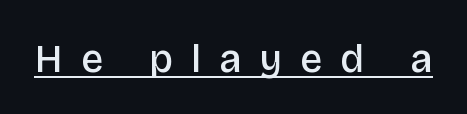
The text was rendered using a sans face with plain stroke endings. This is moderately heavy type, rendered in semibold. These lines have a slow, spaced-out rhythm from letter to letter. Is this a fixed-width face? No — the glyphs have proportional, varying widths. You can tell it's not italic because the verticals are truly vertical.
